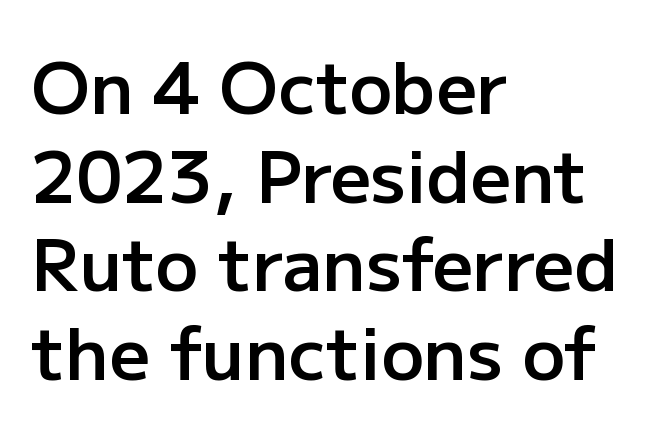
The image shows 71 px semibold sans-serif type, upright; set left-aligned, normal line spacing (1.25x), normal letter spacing, not underlined; low stroke contrast and a medium x-height.
